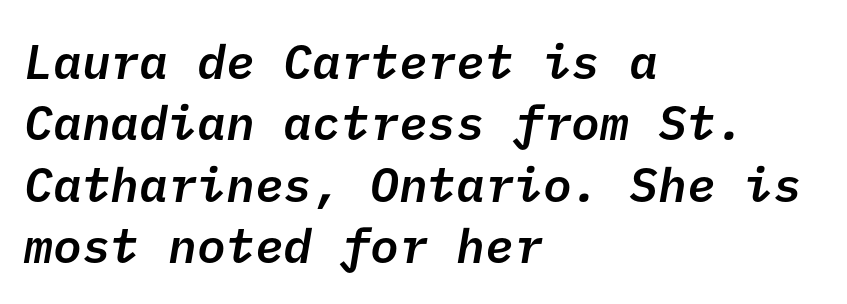
The foot of each line stays bare and open. Does the type have serifs? No, each stem ends abruptly. Honestly, the letter spacing is just normal — you wouldn't notice it. In terms of leading, this rendering sits right in the middle.
